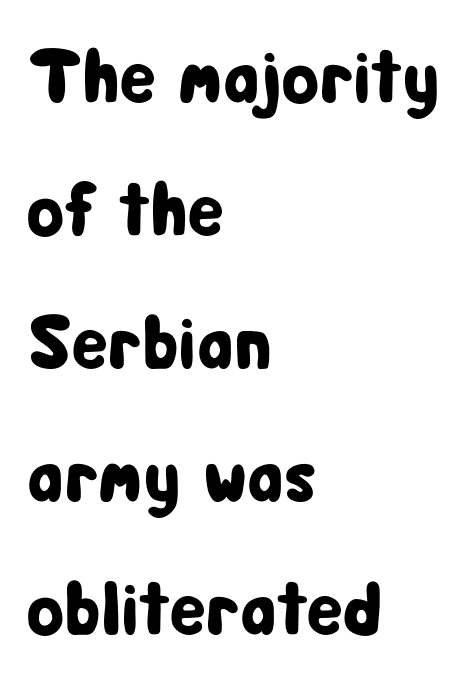
{"serif": "no", "italic": "no", "width": "condensed", "stroke_contrast": "low", "x_height": "medium", "monospaced": "no", "underline": "no", "align": "left", "line_spacing_ratio": 1.75, "letter_spacing": "normal", "letter_spacing_em": 0.0, "glyph_px": 76}
